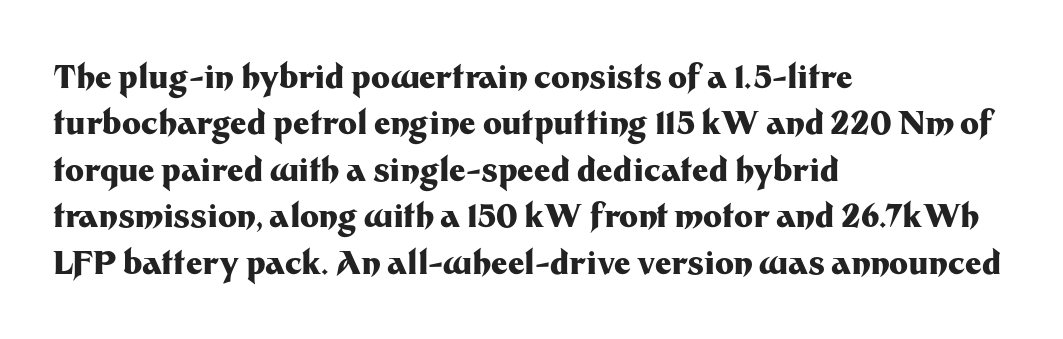
The image shows 32 px heavy sans-serif type, upright; set left-aligned, normal line spacing (1.45x), normal letter spacing, not underlined; medium stroke contrast and a medium x-height.
